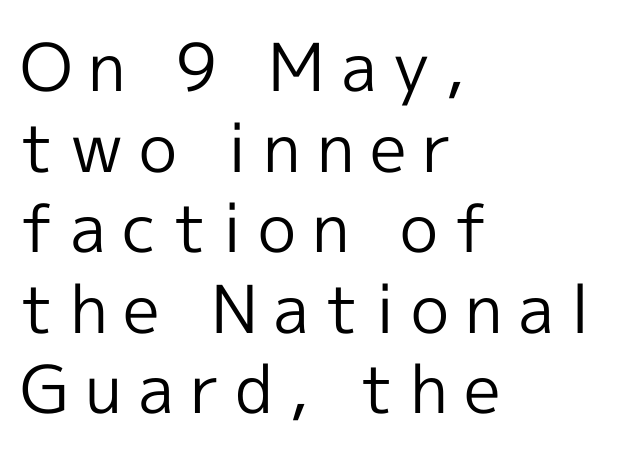
Q: Is the text bold? A: No.
Q: Is the text italic (slanted)? A: No, it is upright.
Q: Is the typeface a serif or a sans-serif typeface? A: Sans-serif.
Q: Is the text underlined? A: No.
Q: How is the paragraph aligned? A: Left-aligned.
Q: Is the spacing between letters normal or unusually wide? A: Unusually wide.
Q: Width (condensed, normal, or wide)? A: Normal.
Q: x-height? A: Medium.
Q: Monospaced? A: No.
